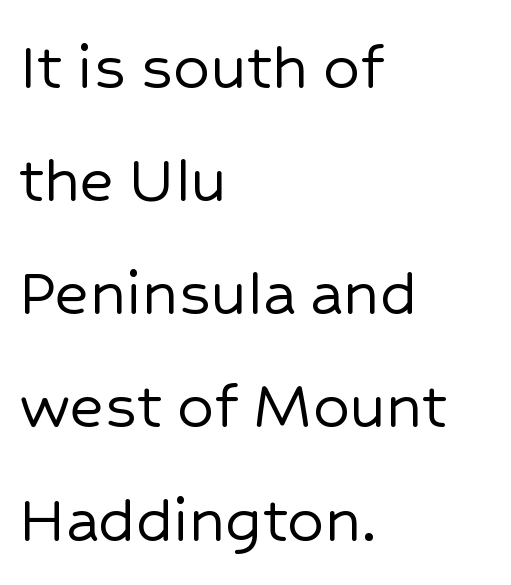
Q: Is the text italic (slanted)? A: No, it is upright.
Q: Is the typeface a serif or a sans-serif typeface? A: Sans-serif.
Q: Is the text underlined? A: No.
Q: How is the paragraph aligned? A: Left-aligned.
Q: Is the spacing between letters normal or unusually wide? A: Normal.
Q: Is the spacing between lines tight, normal or loose? A: Normal.
Q: Width (condensed, normal, or wide)? A: Normal.
Q: Stroke contrast? A: Low.
Q: x-height? A: Medium.
Q: Monospaced? A: No.
